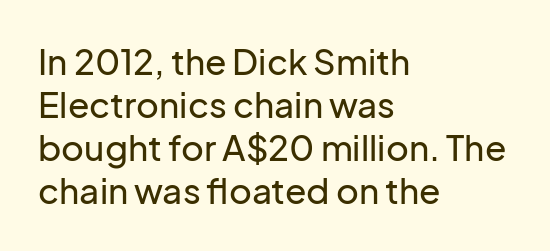
Q: Is the text italic (slanted)? A: No, it is upright.
Q: Is the typeface a serif or a sans-serif typeface? A: Sans-serif.
Q: Is the text underlined? A: No.
Q: How is the paragraph aligned? A: Left-aligned.
Q: Is the spacing between letters normal or unusually wide? A: Normal.
Q: Width (condensed, normal, or wide)? A: Normal.
Q: Stroke contrast? A: Low.
Q: x-height? A: Medium.
Q: Monospaced? A: No.
